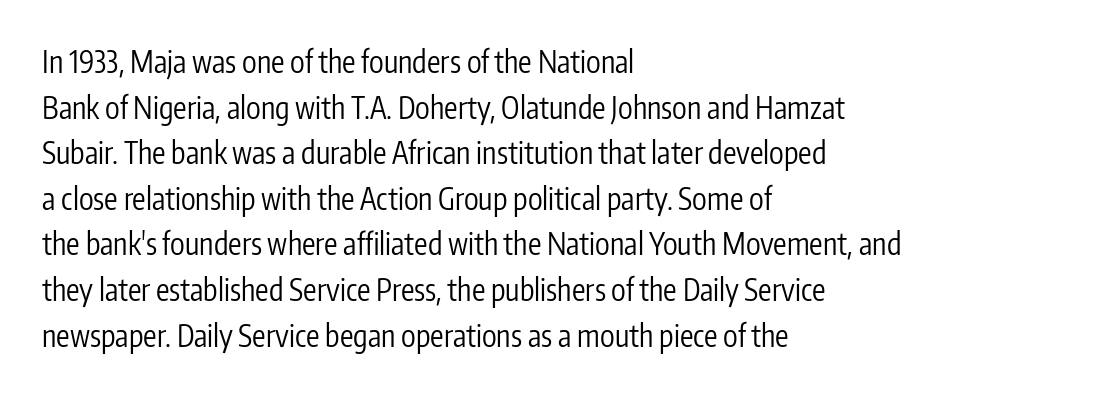
Q: Is the text bold? A: No.
Q: Is the text italic (slanted)? A: No, it is upright.
Q: Is the typeface a serif or a sans-serif typeface? A: Sans-serif.
Q: Is the text underlined? A: No.
Q: How is the paragraph aligned? A: Left-aligned.
Q: Is the spacing between letters normal or unusually wide? A: Normal.
Q: Is the spacing between lines tight, normal or loose? A: Normal.
Q: Width (condensed, normal, or wide)? A: Condensed.
Q: Stroke contrast? A: Low.
Q: x-height? A: Medium.
Q: Monospaced? A: No.
